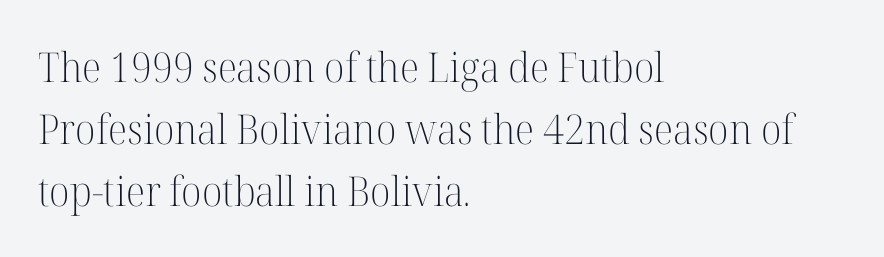
Q: Is the text bold? A: No.
Q: Is the text italic (slanted)? A: No, it is upright.
Q: Is the typeface a serif or a sans-serif typeface? A: Serif.
Q: Is the text underlined? A: No.
Q: How is the paragraph aligned? A: Left-aligned.
Q: Is the spacing between letters normal or unusually wide? A: Normal.
Q: Is the spacing between lines tight, normal or loose? A: Normal.
Q: Width (condensed, normal, or wide)? A: Normal.
Q: Stroke contrast? A: High.
Q: x-height? A: Medium.
Q: Monospaced? A: No.
